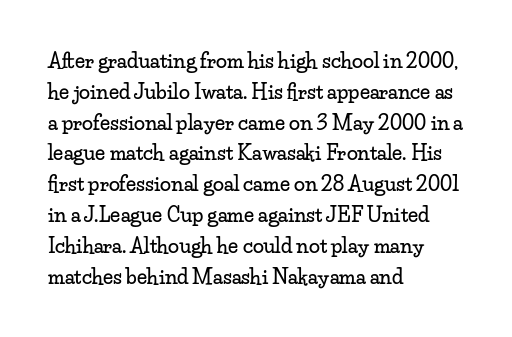
Letter spacing: default. This rendering uses left alignment, leaving the right contour irregular. The axis of the letterforms is exactly vertical. Evenly set lines give the paragraph a standard silhouette.
